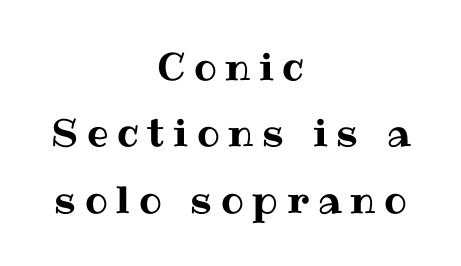
{"italic": "no", "width": "normal", "stroke_contrast": "medium", "x_height": "medium", "monospaced": "no", "underline": "no", "align": "center", "line_spacing_ratio": 1.75, "letter_spacing": "wide", "letter_spacing_em": 0.23, "glyph_px": 38}
